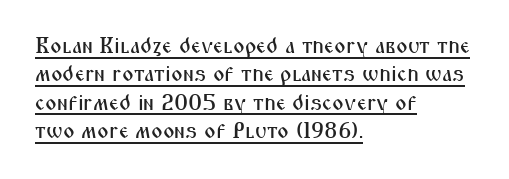
This sample uses plain, unmodified letter spacing. Posture: vertical. Visually the block forms a straight wall on the left and a jagged coastline on the right. The passage shown is underscored from start to finish. A typesetter would call this leading conventional body-copy spacing.
